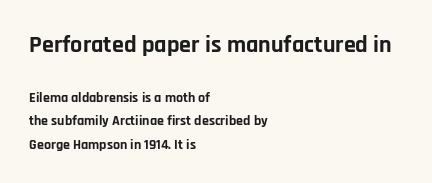
Q: Is the text bold? A: Yes.
Q: Is the text italic (slanted)? A: No, it is upright.
Q: Is the text underlined? A: No.
Q: How is the paragraph aligned? A: Left-aligned.
Q: Is the spacing between letters normal or unusually wide? A: Normal.
Q: Is the spacing between lines tight, normal or loose? A: Normal.
Q: Which block of text is set in a larger size, the first (top) or the second (bottom)? A: The first (top) one.
